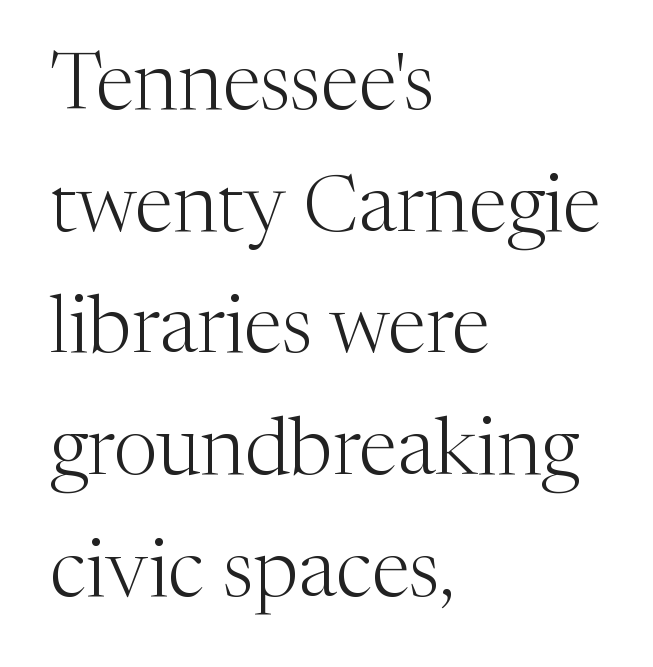
The image shows 79 px light serif type, upright; set left-aligned, normal line spacing (1.54x), normal letter spacing, not underlined; medium stroke contrast and a medium x-height.
